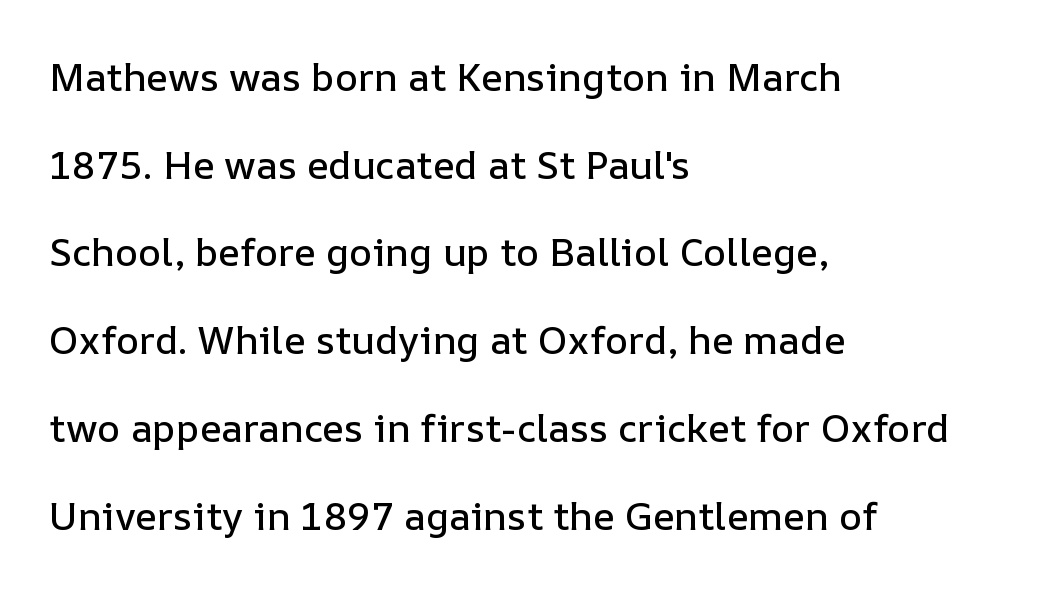
{"italic": "no", "width": "normal", "stroke_contrast": "low", "x_height": "medium", "monospaced": "no", "underline": "no", "align": "left", "line_spacing": "loose", "line_spacing_ratio": 2.25, "letter_spacing": "normal", "letter_spacing_em": 0.0, "glyph_px": 39}
